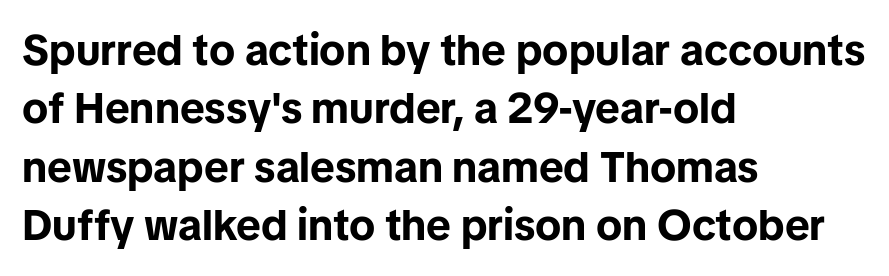
The image shows 43 px bold sans-serif type, upright; set left-aligned, normal line spacing (1.36x), normal letter spacing, not underlined; low stroke contrast and a medium x-height.
